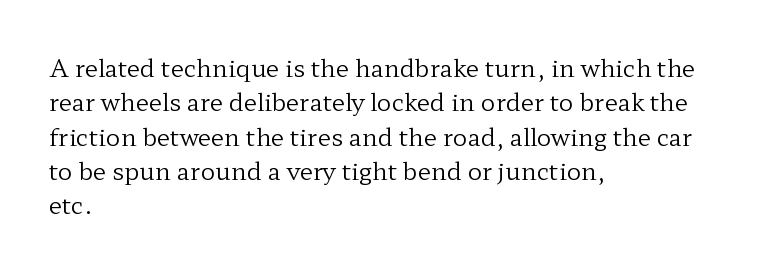
The image shows 24 px text type, upright; set left-aligned, normal line spacing (1.43x), normal letter spacing, not underlined.
